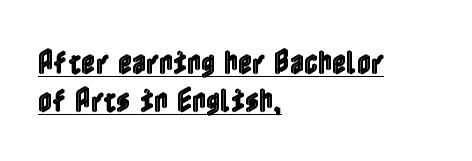
The image shows 27 px text type, upright; set left-aligned, normal line spacing (1.42x), normal letter spacing, underlined.
